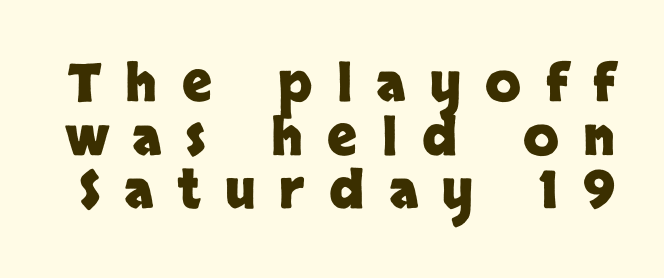
Closely set lines give the paragraph a compact silhouette. Regarding serifs, this sample does without them. You could only call the tracking loose — the letters float apart. Designer's note — italics off, roman on.
